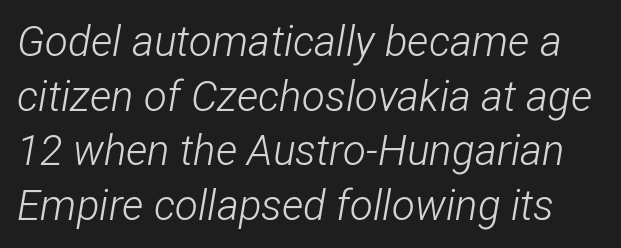
The letterforms sit at book weight or below. You could not count columns in this text — the font is proportionally spaced. The face used here has a pronounced slope to its letters. Each word holds together tightly as a unit, with standard inter-letter gaps. This rendering features lettering with no underline.
